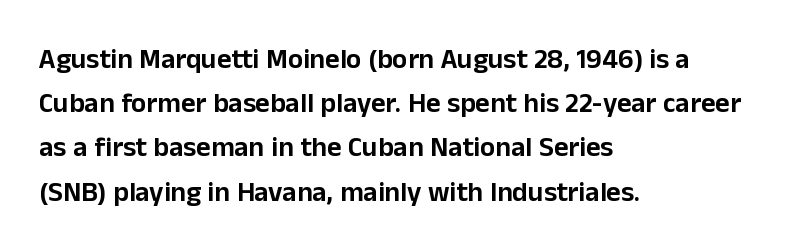
Q: Is the text italic (slanted)? A: No, it is upright.
Q: Is the typeface a serif or a sans-serif typeface? A: Sans-serif.
Q: Is the text underlined? A: No.
Q: How is the paragraph aligned? A: Left-aligned.
Q: Is the spacing between letters normal or unusually wide? A: Normal.
Q: Is the spacing between lines tight, normal or loose? A: Normal.
Q: Width (condensed, normal, or wide)? A: Normal.
Q: Stroke contrast? A: Low.
Q: x-height? A: Medium.
Q: Monospaced? A: No.
